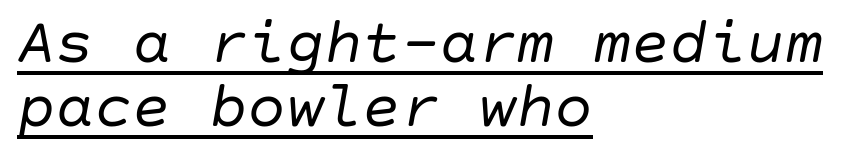
{"italic": "yes", "lean": "right", "slant_degrees": 10, "bold": "no", "weight": "regular", "width": "normal", "stroke_contrast": "low", "x_height": "large", "underline": "yes", "align": "left", "line_spacing": "tight", "line_spacing_ratio": 1.0, "letter_spacing": "normal", "letter_spacing_em": 0.0, "glyph_px": 64}
